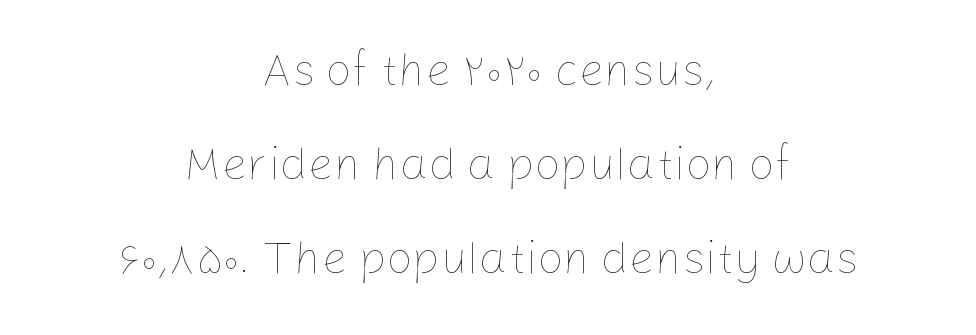
Q: Is the text bold? A: No.
Q: Is the text italic (slanted)? A: No, it is upright.
Q: Is the text underlined? A: No.
Q: How is the paragraph aligned? A: Centered.
Q: Is the spacing between letters normal or unusually wide? A: Normal.
Q: Is the spacing between lines tight, normal or loose? A: Loose.
Q: Width (condensed, normal, or wide)? A: Normal.
Q: Stroke contrast? A: Low.
Q: x-height? A: Medium.
Q: Monospaced? A: No.
